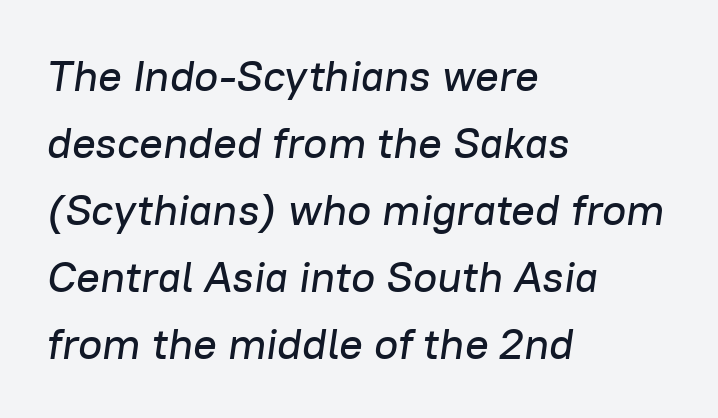
Nothing unusual about the tracking: characters are spaced as the font intends. Looks like regular typesetting: each glyph gets only the width it needs. Is there much room between lines? A standard amount, neither cramped nor airy. A bare baseline throughout the passage. Leftover space on each line is placed entirely after the last word.
